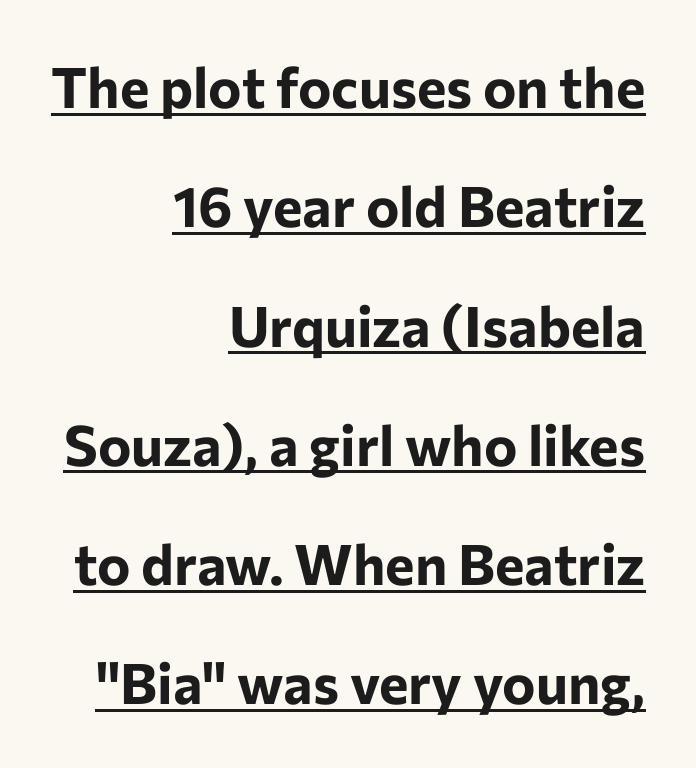
Q: Is the text bold? A: Yes.
Q: Is the text italic (slanted)? A: No, it is upright.
Q: Is the typeface a serif or a sans-serif typeface? A: Sans-serif.
Q: Is the text underlined? A: Yes.
Q: How is the paragraph aligned? A: Right-aligned.
Q: Is the spacing between letters normal or unusually wide? A: Normal.
Q: Is the spacing between lines tight, normal or loose? A: Loose.
Q: Width (condensed, normal, or wide)? A: Normal.
Q: Stroke contrast? A: Low.
Q: x-height? A: Medium.
Q: Monospaced? A: No.
